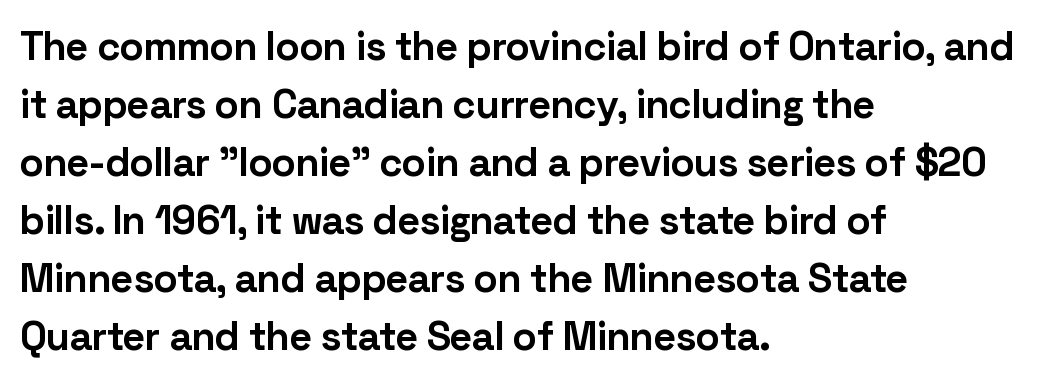
Q: Is the text bold? A: Yes.
Q: Is the text italic (slanted)? A: No, it is upright.
Q: Is the typeface a serif or a sans-serif typeface? A: Sans-serif.
Q: Is the text underlined? A: No.
Q: How is the paragraph aligned? A: Left-aligned.
Q: Is the spacing between letters normal or unusually wide? A: Normal.
Q: Is the spacing between lines tight, normal or loose? A: Normal.
Q: Width (condensed, normal, or wide)? A: Normal.
Q: Stroke contrast? A: Low.
Q: x-height? A: Medium.
Q: Monospaced? A: No.
